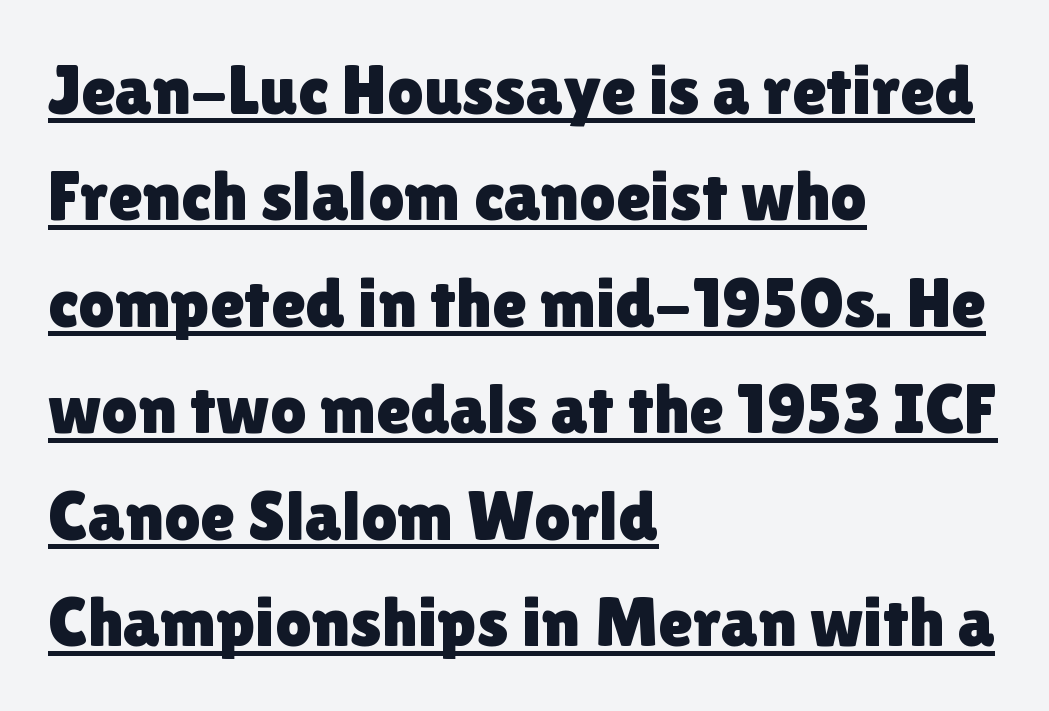
Q: Is the text italic (slanted)? A: No, it is upright.
Q: Is the typeface a serif or a sans-serif typeface? A: Sans-serif.
Q: Is the text underlined? A: Yes.
Q: How is the paragraph aligned? A: Left-aligned.
Q: Is the spacing between letters normal or unusually wide? A: Normal.
Q: Is the spacing between lines tight, normal or loose? A: Normal.
Q: Width (condensed, normal, or wide)? A: Normal.
Q: x-height? A: Medium.
Q: Monospaced? A: No.
